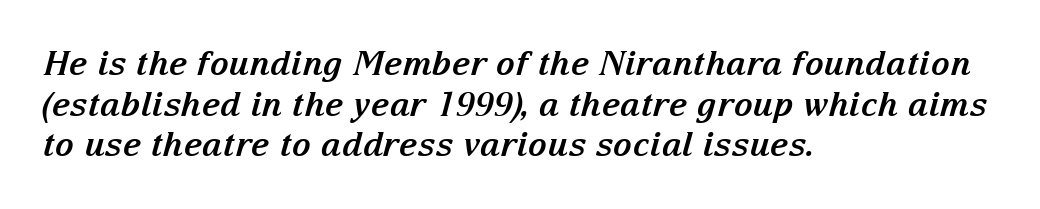
{"serif": "yes", "italic": "yes", "lean": "right", "slant_degrees": 15, "bold": "yes", "weight": "bold", "width": "normal", "stroke_contrast": "medium", "x_height": "medium", "monospaced": "no", "underline": "no", "align": "left", "line_spacing_ratio": 1.23, "letter_spacing": "normal", "letter_spacing_em": 0.0, "glyph_px": 33}
